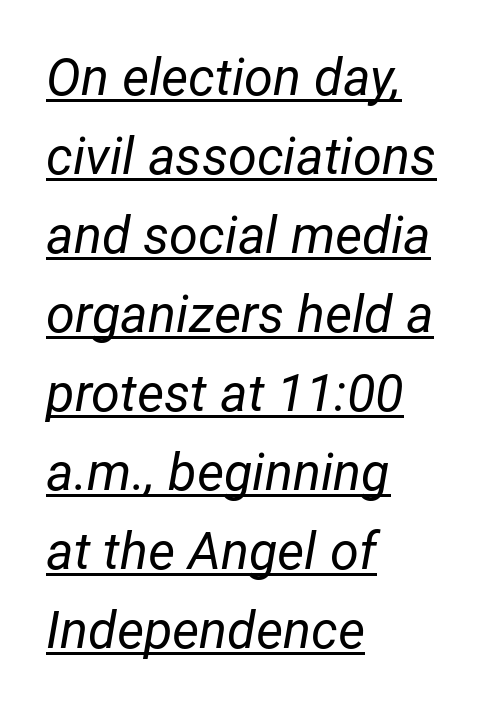
The image shows 52 px regular-weight type, italic (leaning right); set left-aligned, normal line spacing (1.52x), normal letter spacing, underlined; low stroke contrast and a medium x-height.
